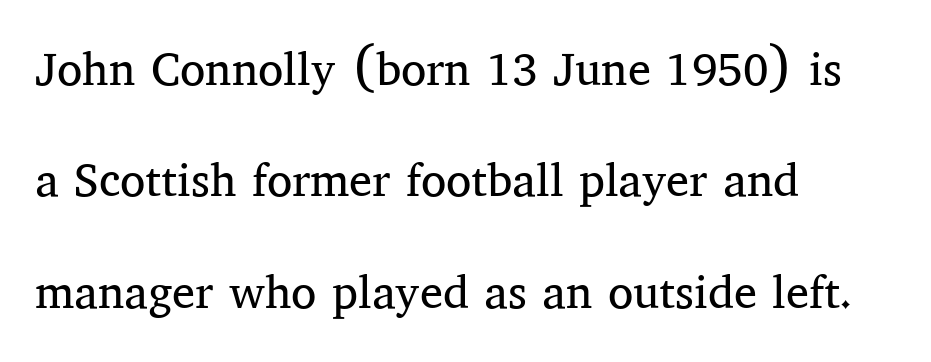
The image shows 46 px regular-weight serif type, upright; set left-aligned, loose line spacing (2.42x), normal letter spacing, not underlined; medium stroke contrast and a medium x-height.
